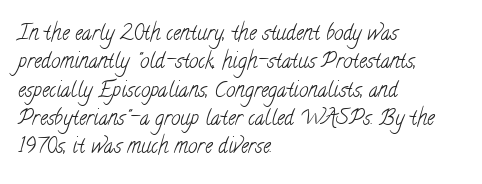
The image shows 21 px text type; set left-aligned, normal line spacing (1.35x), normal letter spacing, not underlined.
